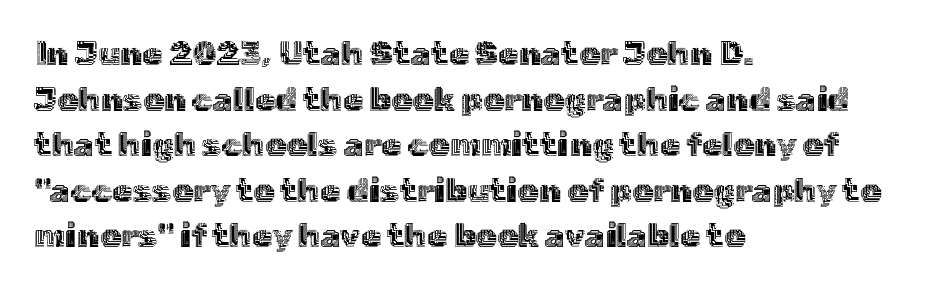
{"italic": "no", "width": "normal", "x_height": "medium", "monospaced": "no", "underline": "no", "align": "left", "line_spacing": "normal", "line_spacing_ratio": 1.38, "letter_spacing": "normal", "letter_spacing_em": 0.0, "glyph_px": 33}
